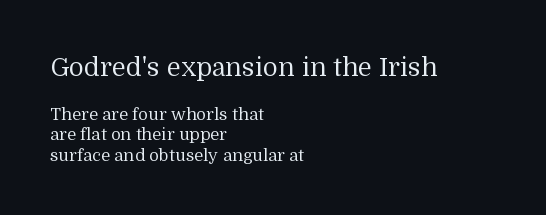
{"italic": "no", "bold": "no", "underline": "no", "align": "left", "line_spacing_ratio": 1.22, "letter_spacing": "normal", "letter_spacing_em": 0.0, "larger_block": "first", "size_ratio": 1.53, "glyph_px": 26}
